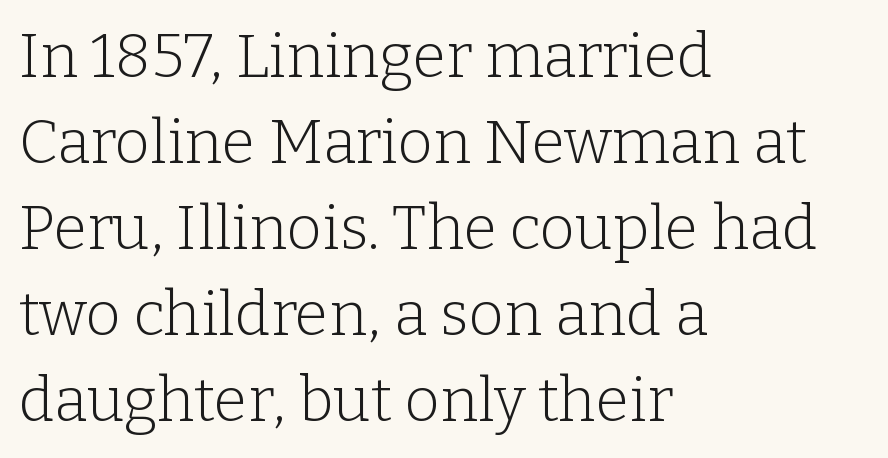
Is the block centered? No — it sits flush against the left margin. Notice how descenders clear the ascenders below comfortably — that's standard leading. Looks like regular typesetting: each glyph gets only the width it needs. A roman cut, with each character standing at attention. The face looks like a standard text weight, possibly lighter.
